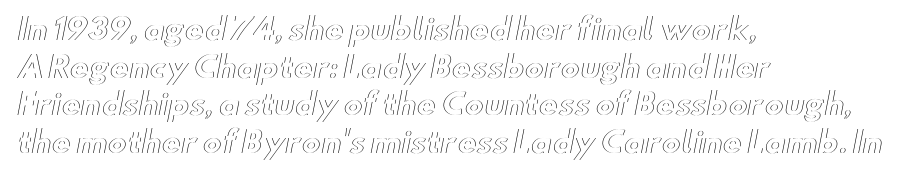
Q: Is the text italic (slanted)? A: Yes.
Q: Is the text underlined? A: No.
Q: How is the paragraph aligned? A: Left-aligned.
Q: Is the spacing between letters normal or unusually wide? A: Normal.
Q: Is the spacing between lines tight, normal or loose? A: Normal.
Q: Width (condensed, normal, or wide)? A: Wide.
Q: x-height? A: Small.
Q: Monospaced? A: No.
